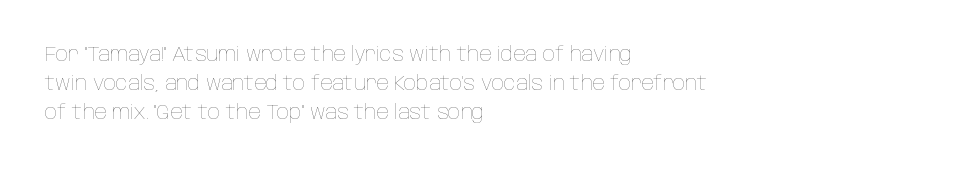
{"italic": "no", "bold": "no", "underline": "no", "align": "left", "line_spacing": "normal", "line_spacing_ratio": 1.45, "letter_spacing": "normal", "letter_spacing_em": 0.0, "glyph_px": 20}
